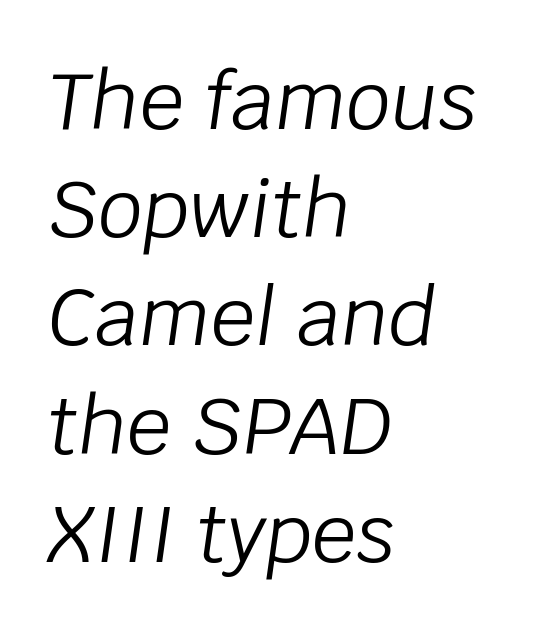
{"italic": "yes", "lean": "right", "slant_degrees": 8, "bold": "no", "weight": "light", "width": "normal", "stroke_contrast": "low", "x_height": "large", "monospaced": "no", "underline": "no", "align": "left", "line_spacing": "normal", "line_spacing_ratio": 1.37, "letter_spacing": "normal", "letter_spacing_em": 0.0, "glyph_px": 79}
